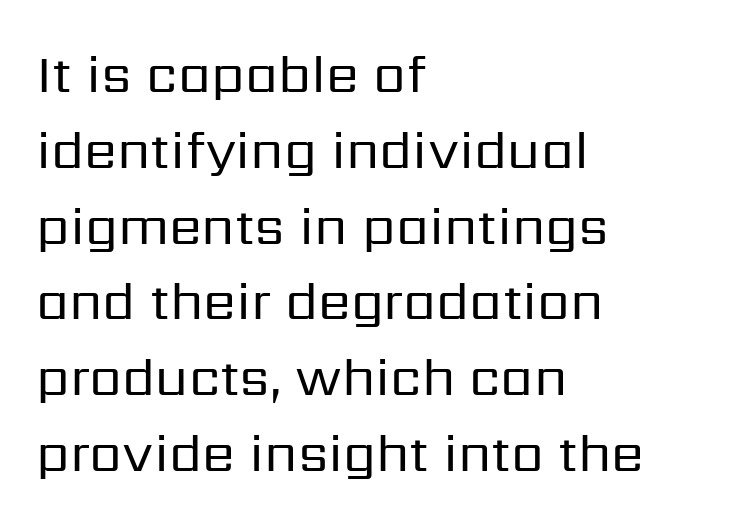
The image shows 53 px regular-weight sans-serif type, upright; set left-aligned, normal line spacing (1.43x), normal letter spacing, not underlined; low stroke contrast and a medium x-height.
